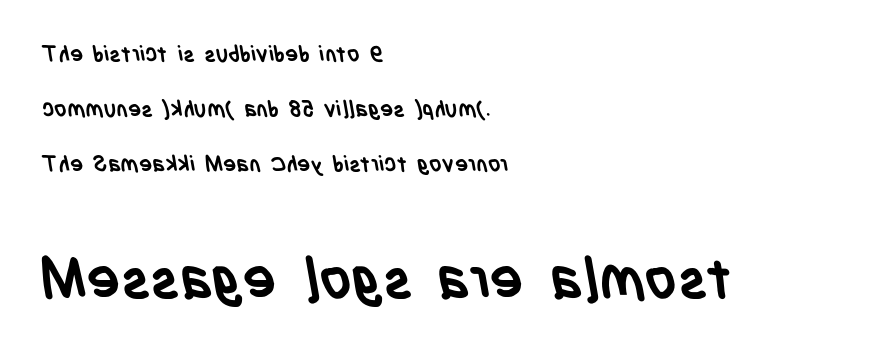
{"serif": "no", "bold": "yes", "weight": "semibold", "width": "condensed", "stroke_contrast": "low", "x_height": "large", "monospaced": "no", "underline": "no", "align": "left", "line_spacing": "loose", "line_spacing_ratio": 2.49, "letter_spacing": "normal", "letter_spacing_em": 0.0, "larger_block": "second", "size_ratio": 2.55, "glyph_px": 56}
